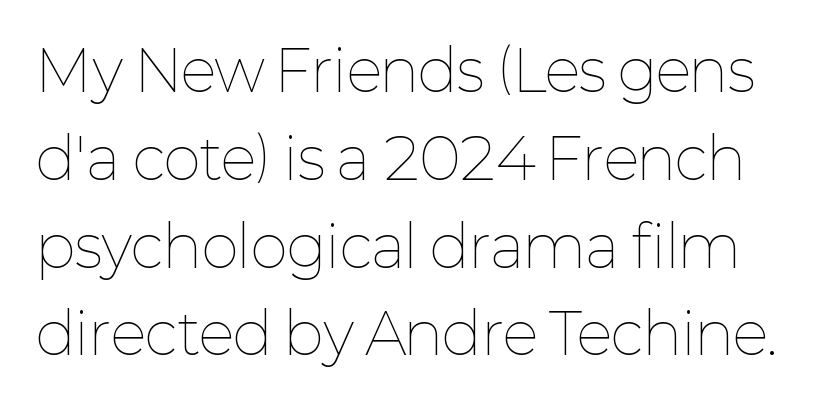
Proportional: the letters do not fall into vertical columns. Heft: none added — not bold. Between one letter and the next there's only the usual sliver of space. Horizontal bands of white between lines are of average thickness. The zone under the glyphs is completely vacant. It's the straight-up-and-down kind of type.
